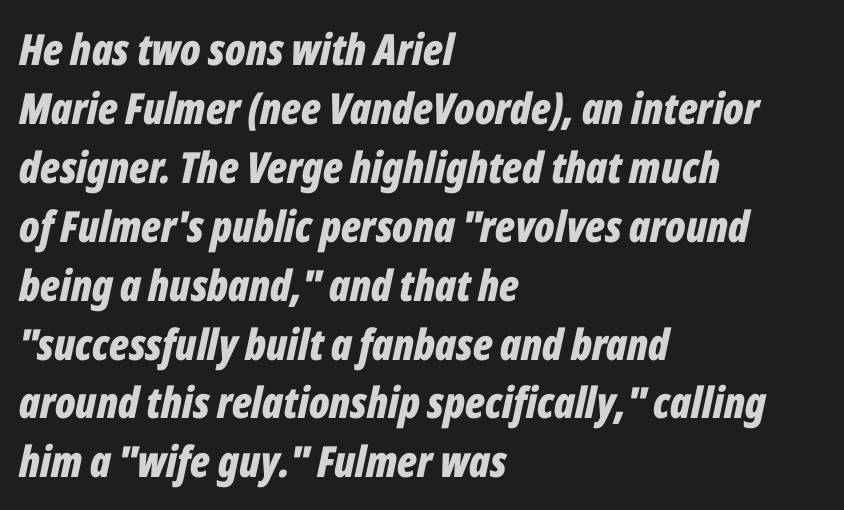
Q: Is the text bold? A: Yes.
Q: Is the text italic (slanted)? A: Yes, it leans right by about 12 degrees.
Q: Is the text underlined? A: No.
Q: How is the paragraph aligned? A: Left-aligned.
Q: Is the spacing between letters normal or unusually wide? A: Normal.
Q: Is the spacing between lines tight, normal or loose? A: Normal.
Q: Width (condensed, normal, or wide)? A: Condensed.
Q: Stroke contrast? A: Low.
Q: x-height? A: Medium.
Q: Monospaced? A: No.
